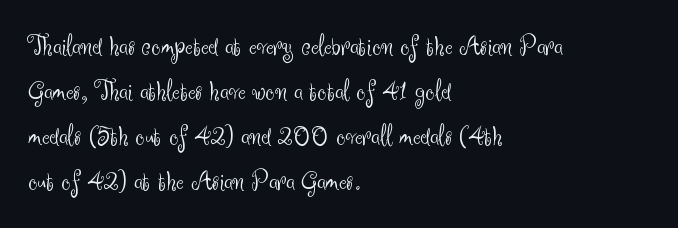
The image shows 29 px light sans-serif type, upright; set left-aligned, normal line spacing (1.55x), normal letter spacing, not underlined; medium stroke contrast and a small x-height.
